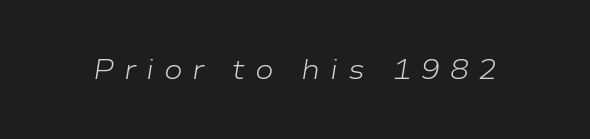
Q: Is the text bold? A: No.
Q: Is the text italic (slanted)? A: Yes, it leans right by about 9 degrees.
Q: Is the text underlined? A: No.
Q: Is the spacing between letters normal or unusually wide? A: Unusually wide.
Q: Width (condensed, normal, or wide)? A: Wide.
Q: Stroke contrast? A: Low.
Q: x-height? A: Medium.
Q: Monospaced? A: No.
